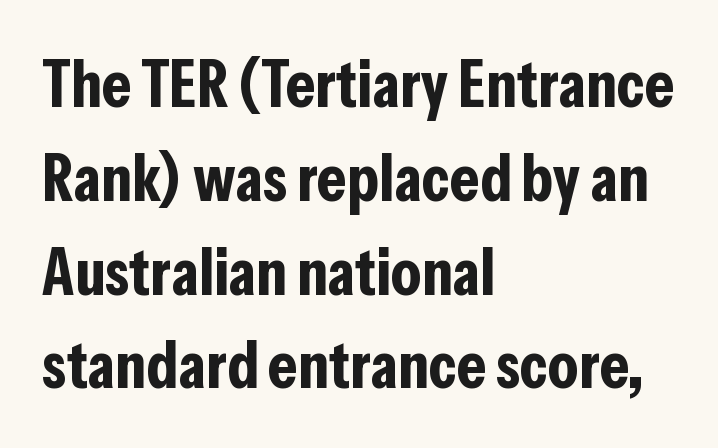
{"serif": "no", "italic": "no", "bold": "yes", "weight": "bold", "width": "condensed", "stroke_contrast": "low", "x_height": "medium", "monospaced": "no", "underline": "no", "align": "left", "line_spacing": "normal", "line_spacing_ratio": 1.4, "letter_spacing": "normal", "letter_spacing_em": 0.0, "glyph_px": 67}
